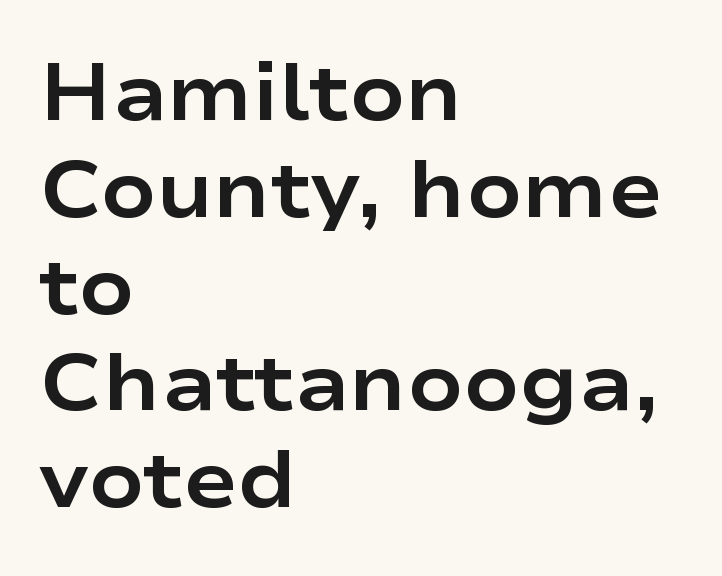
Is this a fixed-width face? No — the glyphs have proportional, varying widths. Inter-character spacing is left at the font's built-in metrics. Every letter is thick-stroked: bold, no question. Every row of glyphs begins at an identical x-position on the left. Typographically, this falls in the sans-serif category. Nobody drew a line under any word here.
